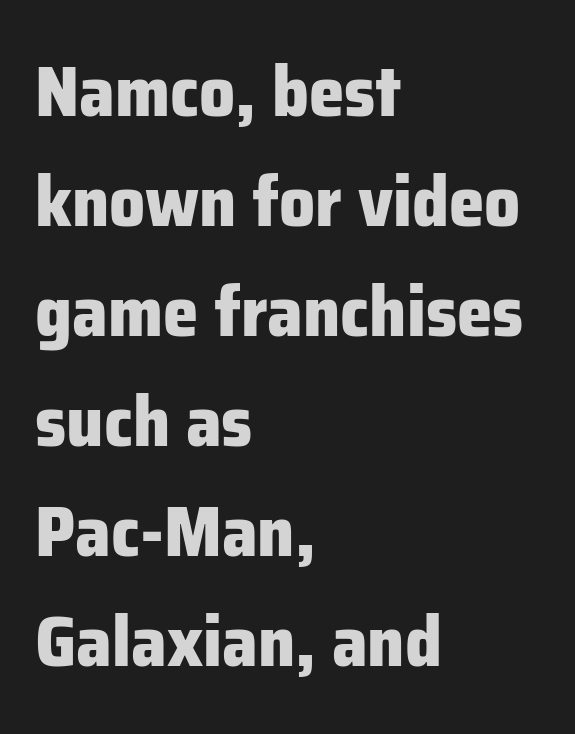
The image shows 71 px heavy sans-serif type, upright; set left-aligned, normal line spacing (1.55x), normal letter spacing, not underlined; low stroke contrast and a medium x-height.
